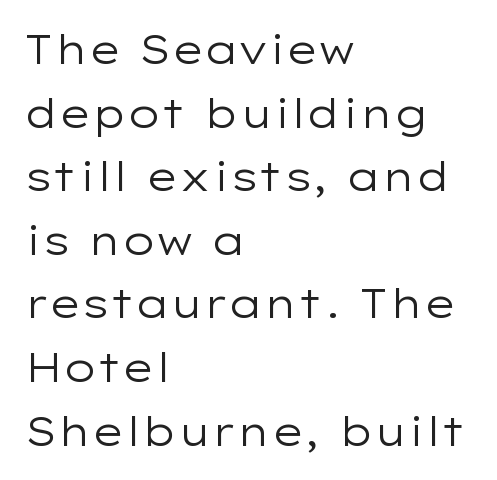
Each new line begins a customary step beneath the previous one. The specimen reads as upright at a glance. You could not count columns in this text — the font is proportionally spaced. The typesetter chose a ragged-right arrangement here.
